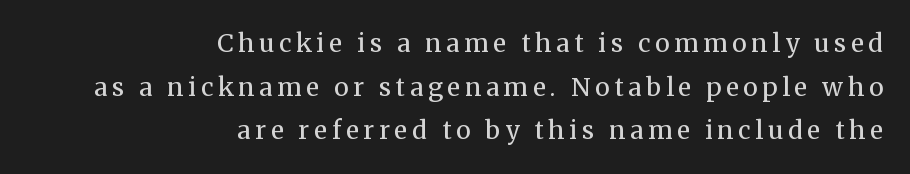
{"italic": "no", "bold": "no", "underline": "no", "align": "right", "line_spacing_ratio": 1.75, "glyph_px": 25}
